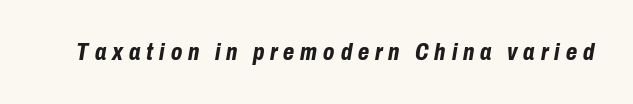
Clear beneath every line of the passage. Summary of weight: heavy, a full bold. Characters are canted at an angle relative to the baseline's perpendicular. Observe the wide spacing: letters keep a clear distance from each other.
